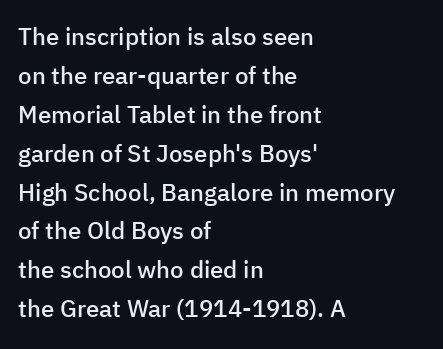
The image shows 24 px text type, upright; set left-aligned, normal line spacing (1.62x), normal letter spacing, not underlined.
